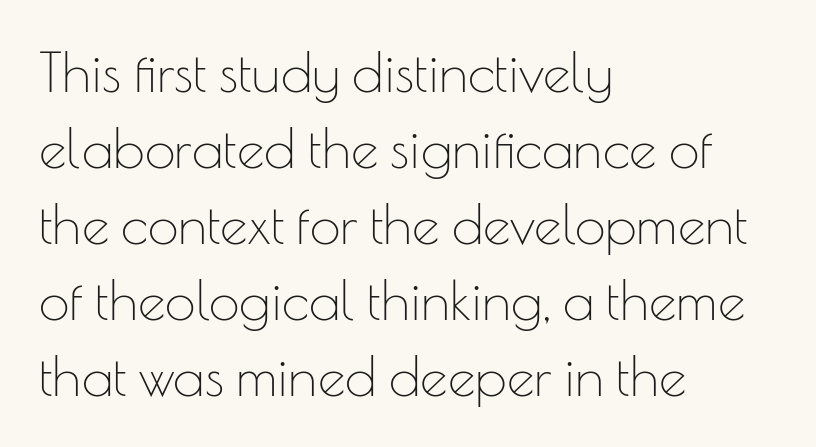
The image shows 55 px thin sans-serif type, upright; set left-aligned, normal line spacing (1.38x), normal letter spacing, not underlined; low stroke contrast and a small x-height.
